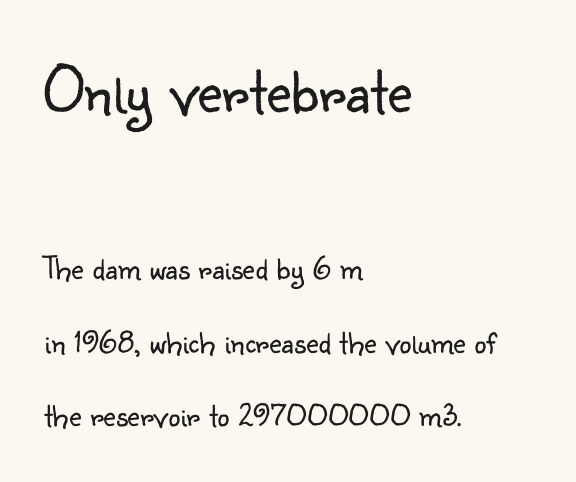
Q: Is the text bold? A: No.
Q: Is the text italic (slanted)? A: No, it is upright.
Q: Is the typeface a serif or a sans-serif typeface? A: Sans-serif.
Q: Is the text underlined? A: No.
Q: How is the paragraph aligned? A: Left-aligned.
Q: Is the spacing between letters normal or unusually wide? A: Normal.
Q: Is the spacing between lines tight, normal or loose? A: Loose.
Q: Which block of text is set in a larger size, the first (top) or the second (bottom)? A: The first (top) one.
Q: Width (condensed, normal, or wide)? A: Normal.
Q: Stroke contrast? A: Low.
Q: x-height? A: Small.
Q: Monospaced? A: No.
